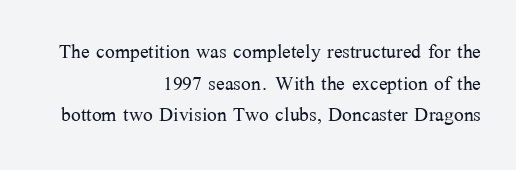
Q: Is the text bold? A: No.
Q: Is the text italic (slanted)? A: No, it is upright.
Q: Is the text underlined? A: No.
Q: How is the paragraph aligned? A: Right-aligned.
Q: Is the spacing between letters normal or unusually wide? A: Normal.
